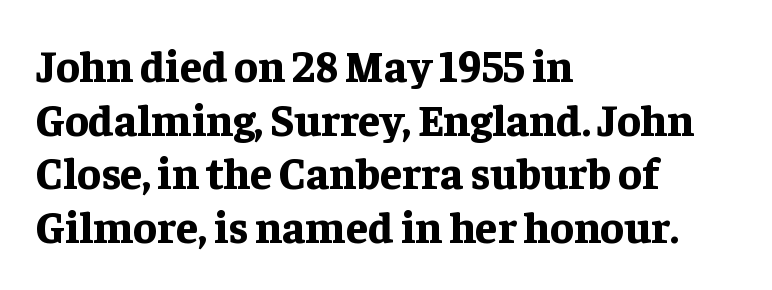
{"serif": "yes", "italic": "no", "bold": "yes", "weight": "bold", "width": "normal", "stroke_contrast": "low", "x_height": "medium", "monospaced": "no", "underline": "no", "align": "left", "line_spacing_ratio": 1.22, "letter_spacing": "normal", "letter_spacing_em": 0.0, "glyph_px": 44}
